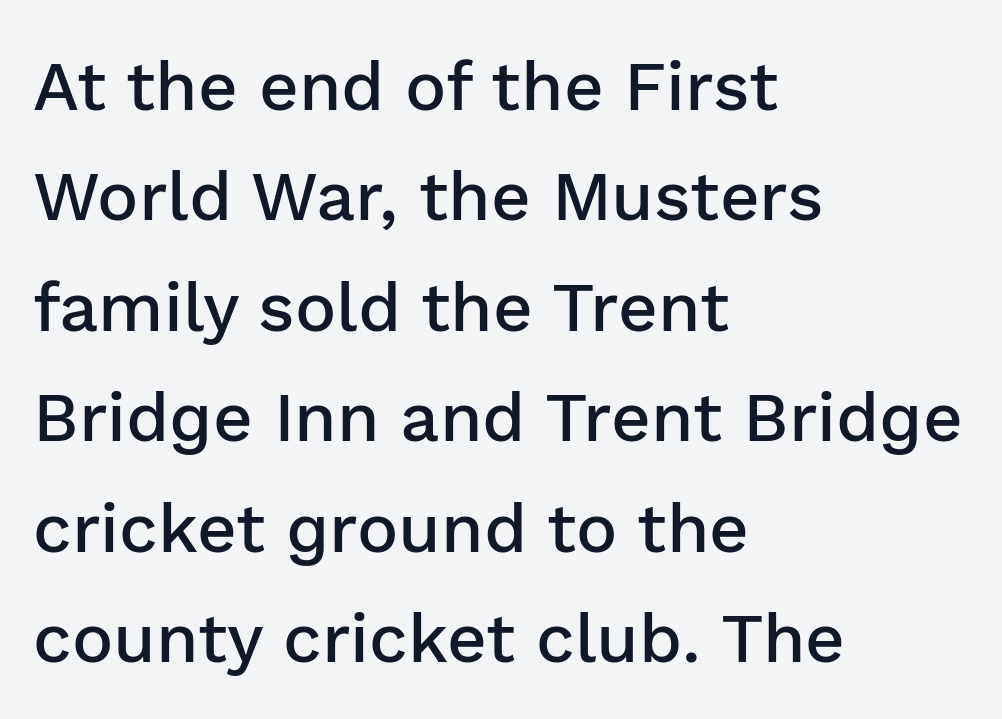
The image shows 69 px semibold sans-serif type, upright; set left-aligned, normal line spacing (1.6x), normal letter spacing, not underlined; low stroke contrast and a medium x-height.
